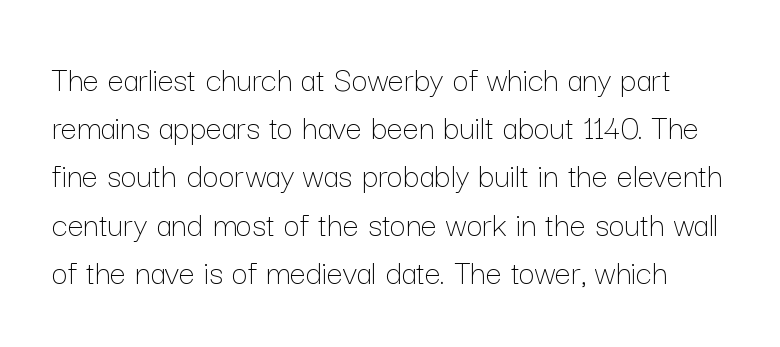
The image shows 36 px thin type, upright; set normal line spacing (1.34x), normal letter spacing, not underlined; low stroke contrast and a medium x-height.
